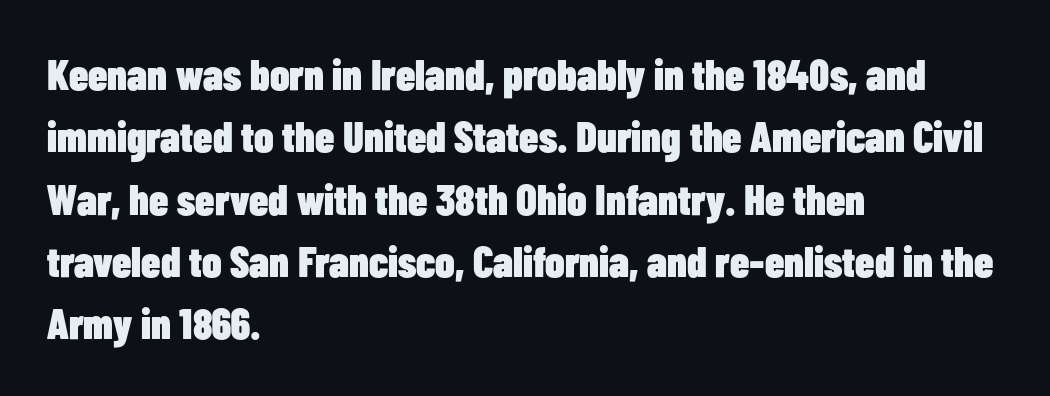
The image shows 43 px heavy, condensed sans-serif type, upright; set left-aligned, normal line spacing (1.45x), normal letter spacing, not underlined; low stroke contrast and a medium x-height.
